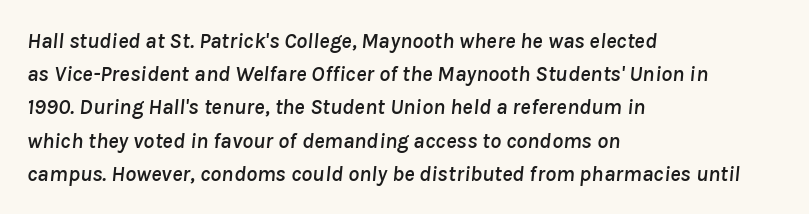
{"italic": "yes", "lean": "right", "slant_degrees": 8, "underline": "no", "align": "left", "line_spacing": "normal", "line_spacing_ratio": 1.51, "letter_spacing": "normal", "letter_spacing_em": 0.0, "glyph_px": 22}
